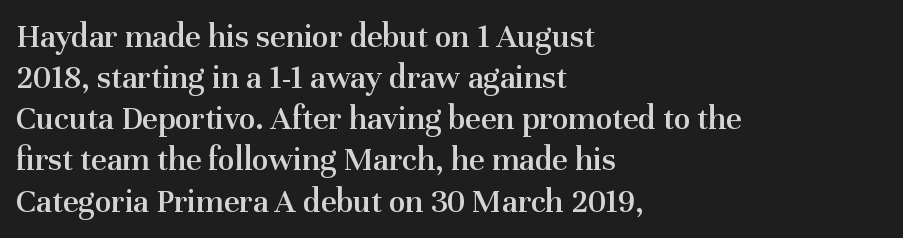
A typesetter would mark this as roman, not italic. The paragraph shown leans on its left margin. The characters display serif detailing at their extremities. Spacing verdict: proportional, widths tailored to each character. The letters are semibold — heavier than regular but short of a full bold. The type is set solid horizontally, with unmodified tracking.
